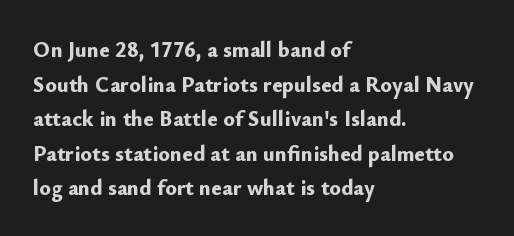
The image shows 22 px bold type, upright; set left-aligned, normal line spacing (1.57x), normal letter spacing, not underlined.
